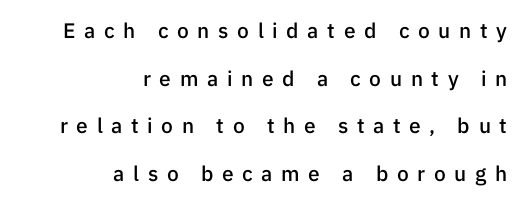
{"italic": "no", "bold": "semi", "underline": "no", "align": "right", "line_spacing": "loose", "line_spacing_ratio": 2.27, "letter_spacing": "wide", "letter_spacing_em": 0.41, "glyph_px": 21}
